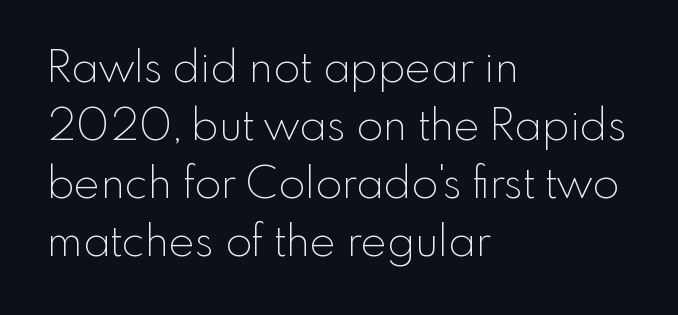
The image shows 44 px thin sans-serif type, upright; set left-aligned, normal line spacing (1.32x), normal letter spacing, not underlined; a small x-height.
